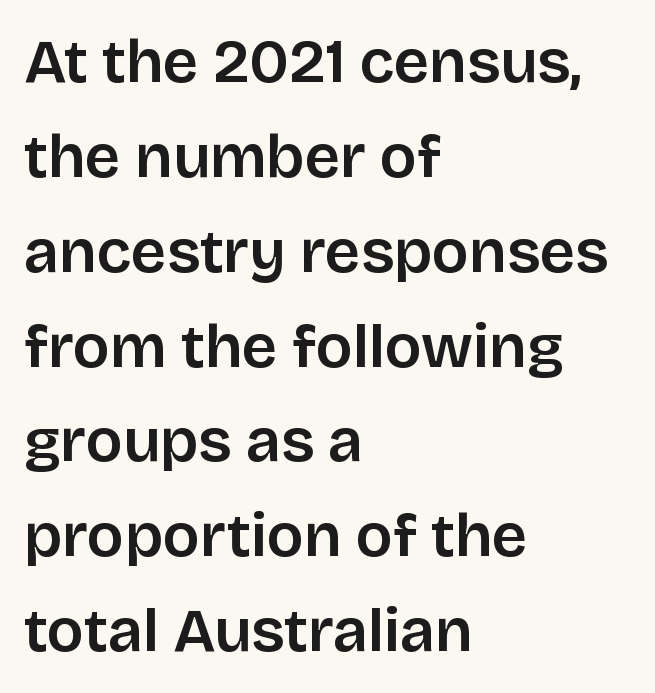
The image shows 62 px semibold sans-serif type, upright; set left-aligned, normal line spacing (1.53x), normal letter spacing, not underlined; low stroke contrast and a large x-height.
